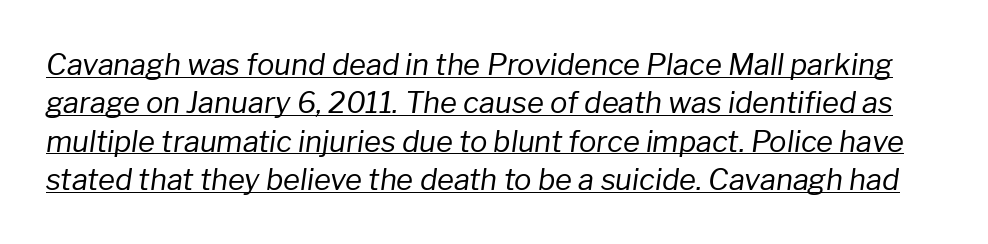
Q: Is the text bold? A: No.
Q: Is the text italic (slanted)? A: Yes, it leans right by about 8 degrees.
Q: Is the text underlined? A: Yes.
Q: Is the spacing between letters normal or unusually wide? A: Normal.
Q: Is the spacing between lines tight, normal or loose? A: Normal.
Q: Width (condensed, normal, or wide)? A: Normal.
Q: Stroke contrast? A: Low.
Q: x-height? A: Medium.
Q: Monospaced? A: No.
